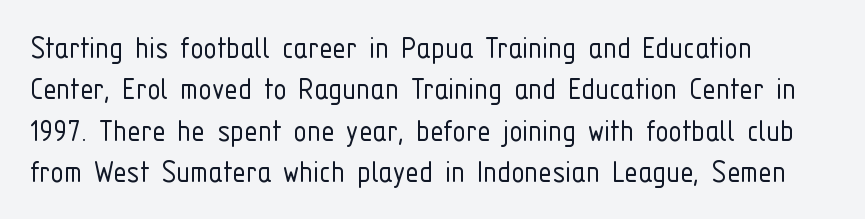
The image shows 34 px light, condensed sans-serif type, upright; set left-aligned, line spacing 1.22x, normal letter spacing, not underlined; low stroke contrast and a medium x-height.
